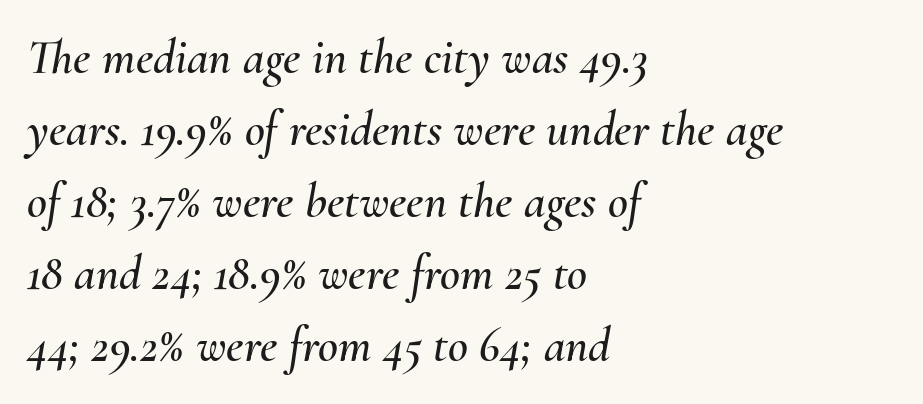
Q: Is the text italic (slanted)? A: Yes, it leans right by about 10 degrees.
Q: Is the text underlined? A: No.
Q: How is the paragraph aligned? A: Left-aligned.
Q: Is the spacing between letters normal or unusually wide? A: Normal.
Q: Is the spacing between lines tight, normal or loose? A: Normal.
Q: Width (condensed, normal, or wide)? A: Normal.
Q: Stroke contrast? A: Medium.
Q: x-height? A: Small.
Q: Monospaced? A: No.
